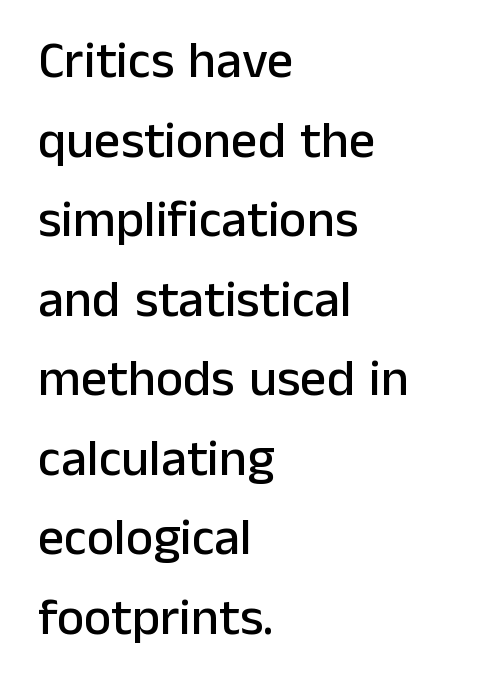
{"serif": "no", "italic": "no", "width": "normal", "stroke_contrast": "low", "x_height": "medium", "monospaced": "no", "underline": "no", "align": "left", "line_spacing": "normal", "line_spacing_ratio": 1.53, "letter_spacing": "normal", "letter_spacing_em": 0.0, "glyph_px": 52}
